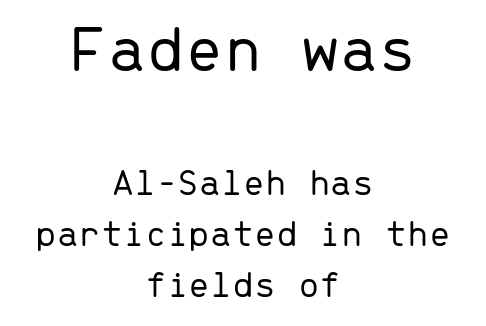
Look at the bottom of the vertical strokes: they stop flat, with no serifs. Leading matches the norm, producing a regular column. This sample is center-justified, so both line endings float freely. The specimen reads as upright at a glance. The type is set solid horizontally, with unmodified tracking.
